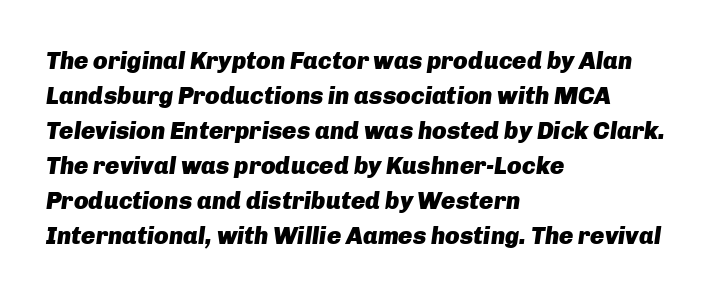
Chunky letters — that's bold for sure. The text block is weighted toward the left margin, trailing off unevenly rightward. Yep, that's italic — everything's leaning. Underline: absent.
